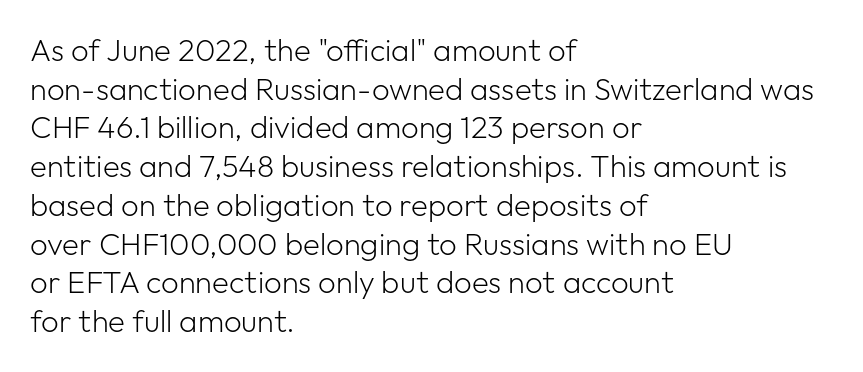
Has an underline been added? It has not. Stem width sits at or under what a default text font uses. Compared with a centered layout, this one pins lines to the left instead. Line spacing here is normal. Honestly, the letter spacing is just normal — you wouldn't notice it. These lines are rendered in a variable-pitch font.
